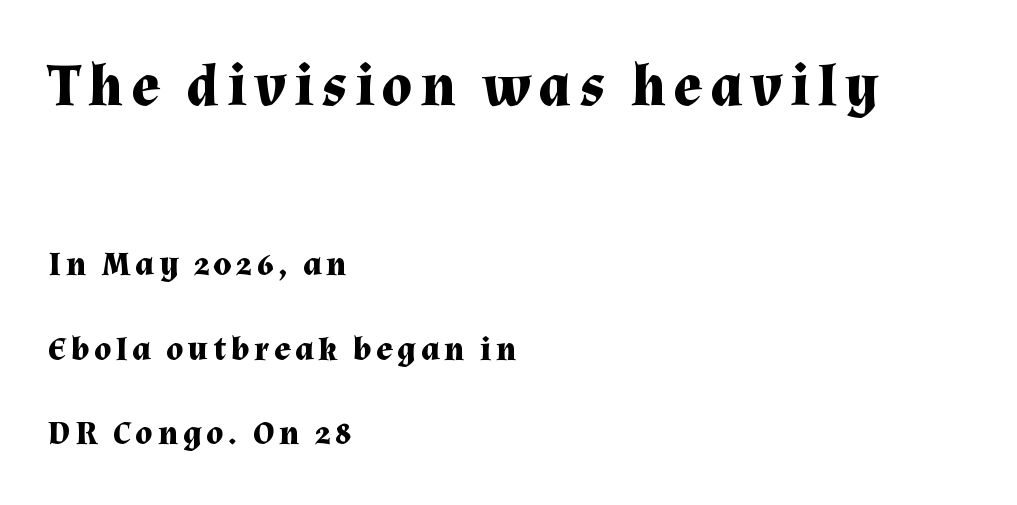
The image shows 59 px bold serif type, upright; set left-aligned, loose line spacing (2.49x), not underlined; the first (top) block is 1.74x larger; medium stroke contrast and a medium x-height.
